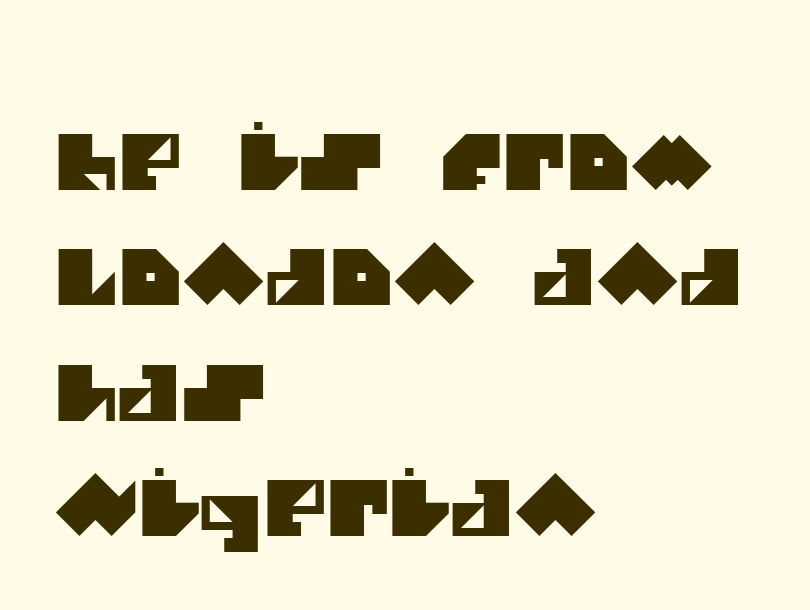
Q: Is the typeface a serif or a sans-serif typeface? A: Sans-serif.
Q: Is the text underlined? A: No.
Q: How is the paragraph aligned? A: Left-aligned.
Q: Is the spacing between letters normal or unusually wide? A: Normal.
Q: Is the spacing between lines tight, normal or loose? A: Normal.
Q: Width (condensed, normal, or wide)? A: Normal.
Q: Stroke contrast? A: Medium.
Q: x-height? A: Large.
Q: Monospaced? A: No.
